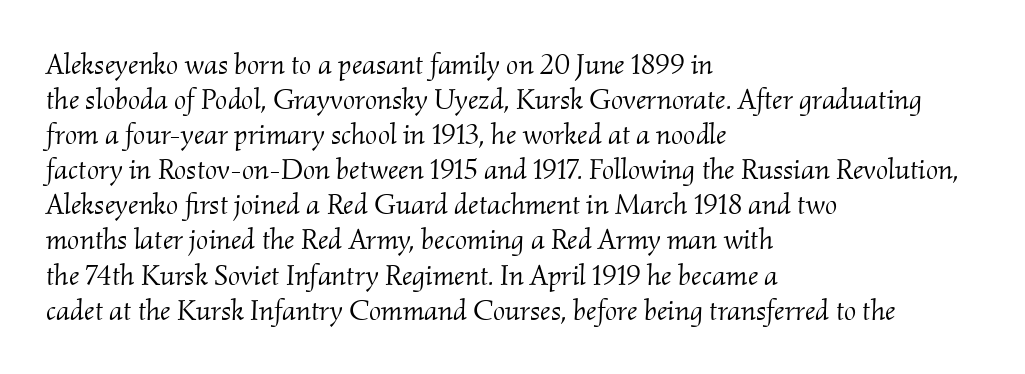
The image shows 29 px light serif type, italic (leaning right); set left-aligned, line spacing 1.21x, normal letter spacing, not underlined; medium stroke contrast and a small x-height.
